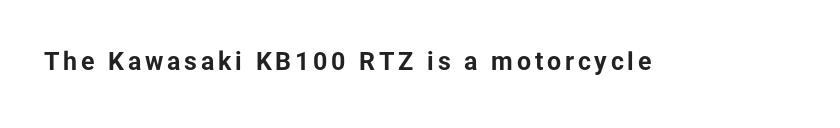
{"italic": "no", "bold": "yes", "underline": "no", "glyph_px": 25}
